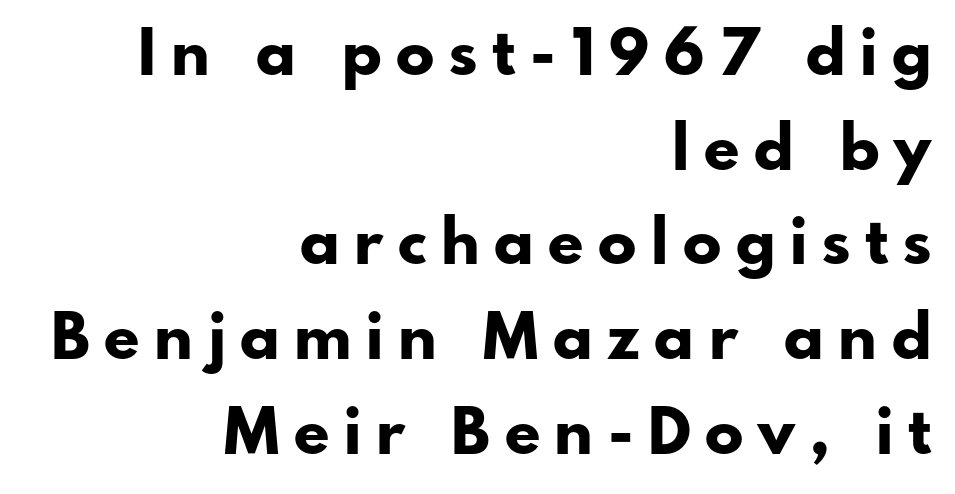
The image shows 64 px bold sans-serif type, upright; set right-aligned, normal line spacing (1.48x), unusually wide letter spacing (+0.23 em), not underlined; low stroke contrast and a small x-height.
